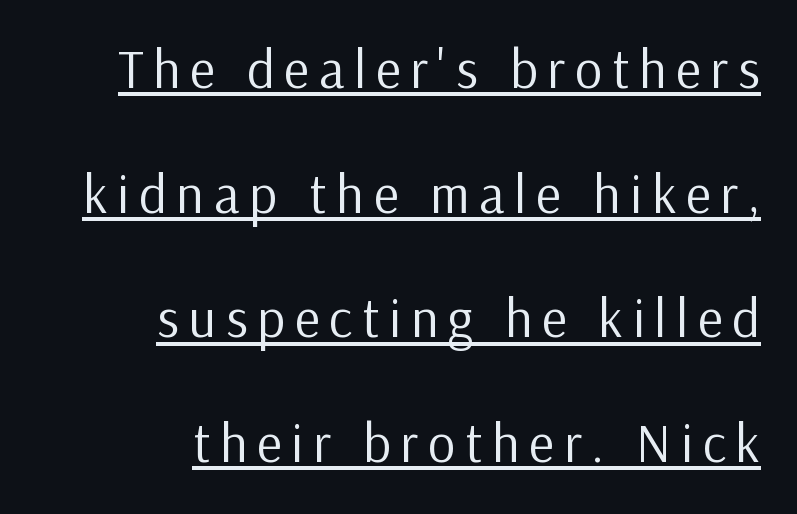
The image shows 54 px regular-weight sans-serif type, upright; set right-aligned, loose line spacing (2.31x), underlined; low stroke contrast and a medium x-height.
